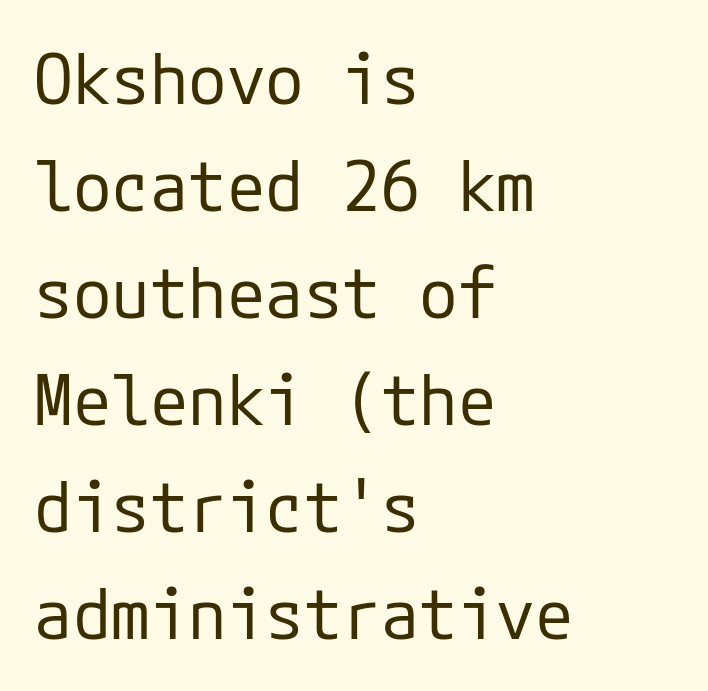
{"serif": "no", "italic": "no", "bold": "no", "weight": "regular", "width": "normal", "stroke_contrast": "low", "x_height": "medium", "underline": "no", "align": "left", "line_spacing": "normal", "line_spacing_ratio": 1.53, "letter_spacing": "normal", "letter_spacing_em": 0.0, "glyph_px": 70}
